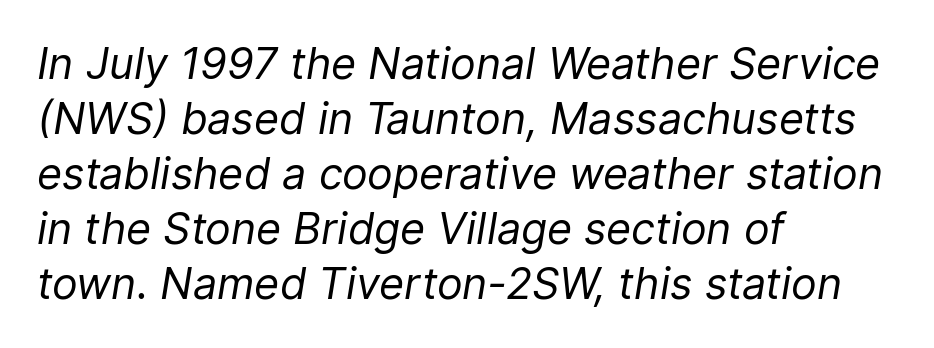
You could not count columns in this text — the font is proportionally spaced. The passage shown leans; its letterforms are oblique. Leftover space on each line is placed entirely after the last word. Look at the tracking — it's just the regular setting, nothing added. The font sits on the lighter half of the weight spectrum, regular included.
